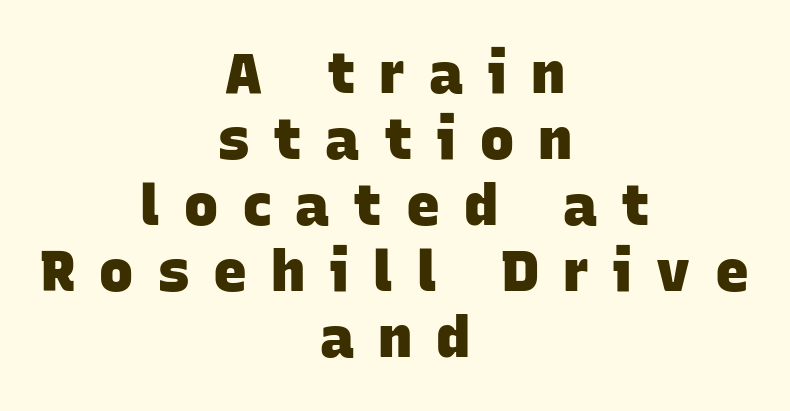
The image shows 57 px heavy sans-serif type; set centered, line spacing 1.16x, unusually wide letter spacing (+0.42 em), not underlined; low stroke contrast and a large x-height.
